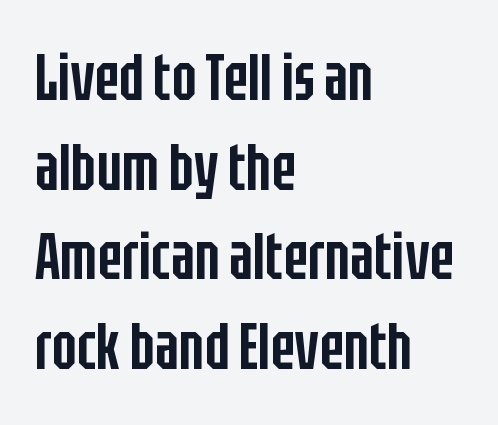
The image shows 65 px semibold, condensed sans-serif type, upright; set left-aligned, normal line spacing (1.38x), normal letter spacing, not underlined; low stroke contrast and a large x-height.
